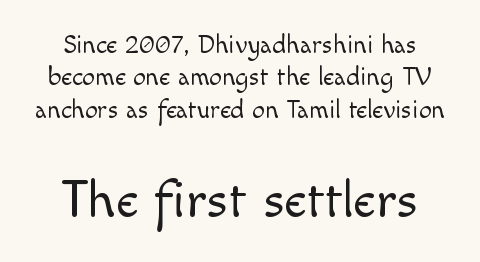
The passage shown begins with its smaller block and ends with its larger one. Horizontal alignment here is central, giving a formal, balanced look. Posture: vertical. Type without underlining. Nothing unusual about the tracking: characters are spaced as the font intends. The space between consecutive lines is moderate.
